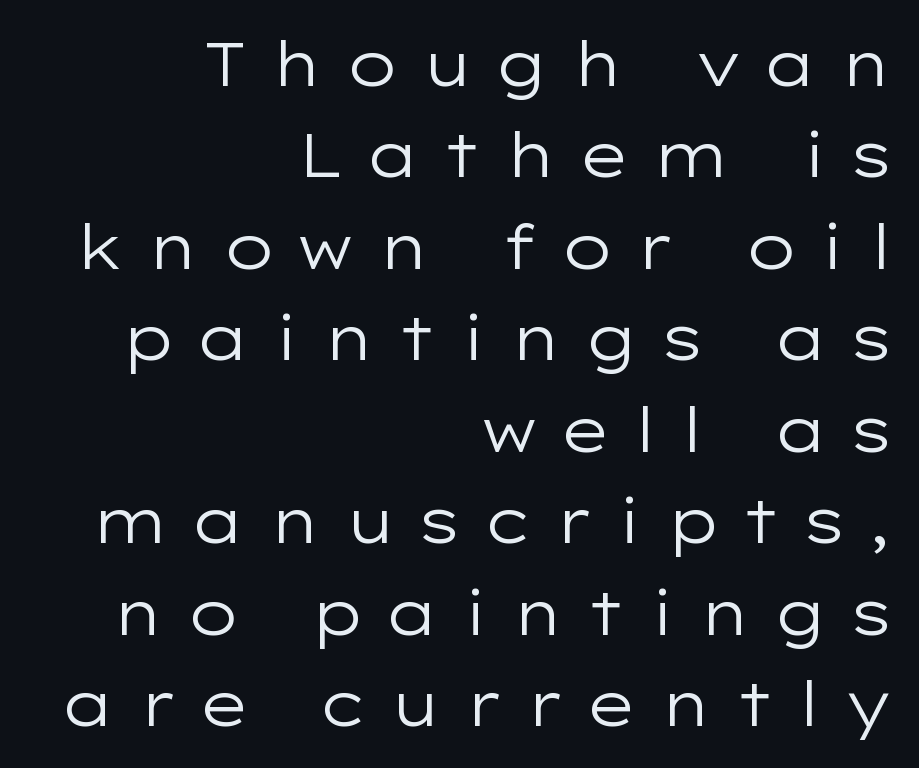
{"serif": "no", "italic": "no", "bold": "no", "weight": "regular", "width": "wide", "stroke_contrast": "low", "x_height": "medium", "monospaced": "no", "underline": "no", "align": "right", "line_spacing": "normal", "line_spacing_ratio": 1.5, "letter_spacing": "wide", "letter_spacing_em": 0.34, "glyph_px": 61}
